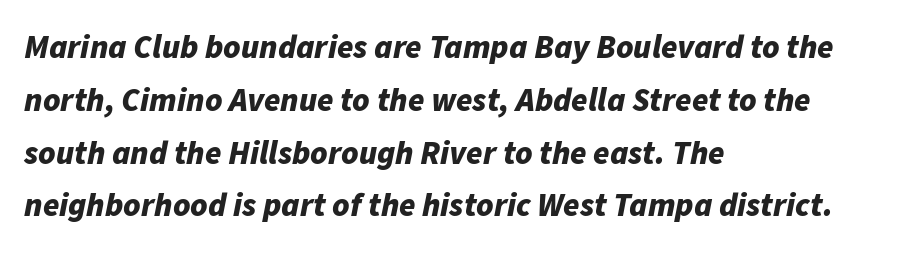
A full-strength bold gives these letters their thick strokes. Is the block centered? No — it sits flush against the left margin. Plain, unruled lines of type. Compared with typical body copy, the letter spacing here is the same. This block has exactly the height ordinary leading produces. Proportional: the letters do not fall into vertical columns.
